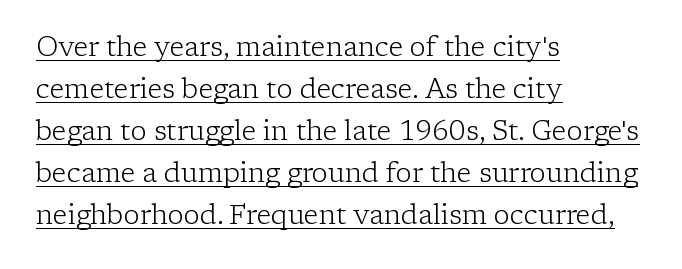
Q: Is the text bold? A: No.
Q: Is the text italic (slanted)? A: No, it is upright.
Q: Is the text underlined? A: Yes.
Q: How is the paragraph aligned? A: Left-aligned.
Q: Is the spacing between letters normal or unusually wide? A: Normal.
Q: Is the spacing between lines tight, normal or loose? A: Normal.
